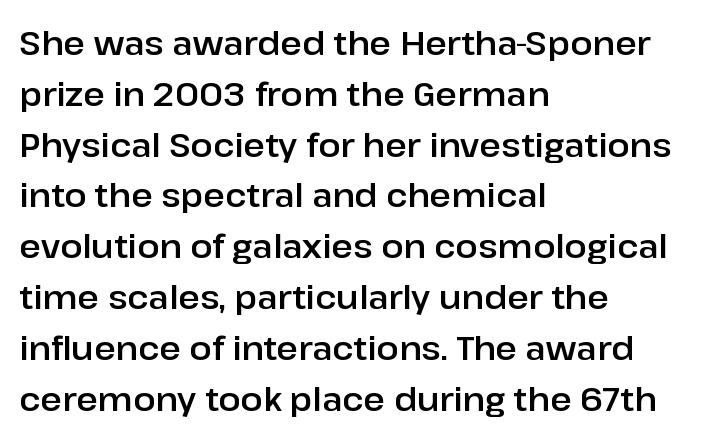
{"serif": "no", "italic": "no", "width": "normal", "stroke_contrast": "low", "x_height": "medium", "monospaced": "no", "underline": "no", "align": "left", "line_spacing": "normal", "line_spacing_ratio": 1.54, "letter_spacing": "normal", "letter_spacing_em": 0.0, "glyph_px": 33}
